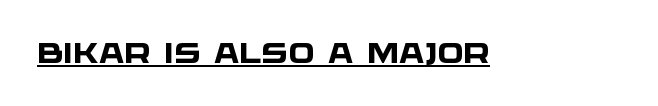
The image shows 28 px heavy, wide sans-serif type; set normal letter spacing, underlined; low stroke contrast and a large x-height.
